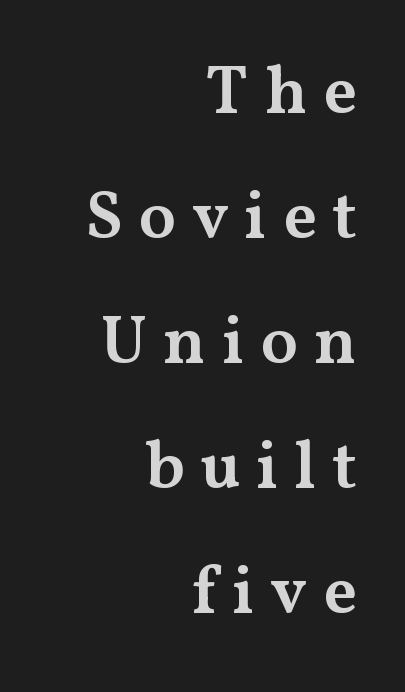
Q: Is the text bold? A: Semi-bold.
Q: Is the text italic (slanted)? A: No, it is upright.
Q: Is the typeface a serif or a sans-serif typeface? A: Serif.
Q: Is the text underlined? A: No.
Q: How is the paragraph aligned? A: Right-aligned.
Q: Is the spacing between letters normal or unusually wide? A: Unusually wide.
Q: Width (condensed, normal, or wide)? A: Wide.
Q: Stroke contrast? A: Medium.
Q: x-height? A: Medium.
Q: Monospaced? A: No.
